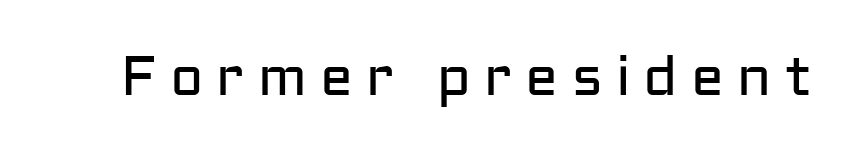
The image shows 55 px regular-weight sans-serif type, upright; set unusually wide letter spacing (+0.24 em), not underlined; low stroke contrast and a medium x-height.
